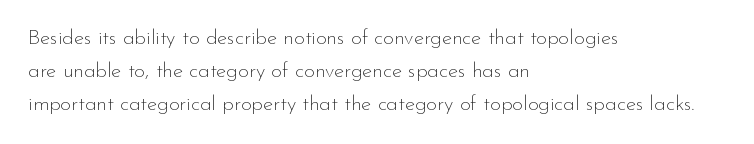
The image shows 21 px text type, upright; set left-aligned, normal line spacing (1.57x), normal letter spacing, not underlined.
